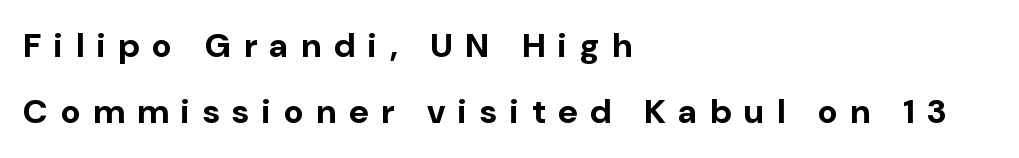
{"serif": "no", "italic": "no", "bold": "yes", "weight": "bold", "width": "normal", "stroke_contrast": "low", "x_height": "medium", "monospaced": "no", "underline": "no", "align": "left", "line_spacing": "loose", "line_spacing_ratio": 1.95, "letter_spacing": "wide", "letter_spacing_em": 0.38, "glyph_px": 34}
